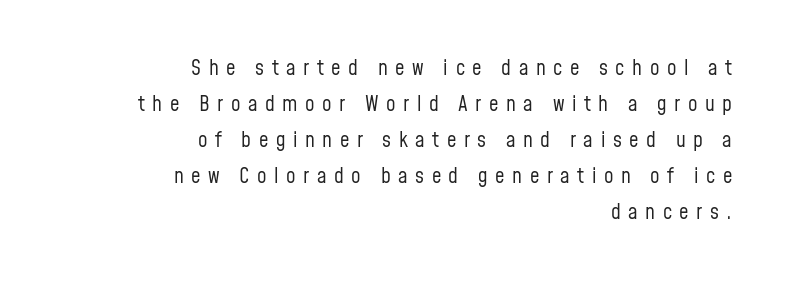
Q: Is the text bold? A: No.
Q: Is the text italic (slanted)? A: No, it is upright.
Q: Is the text underlined? A: No.
Q: How is the paragraph aligned? A: Right-aligned.
Q: Is the spacing between letters normal or unusually wide? A: Unusually wide.
